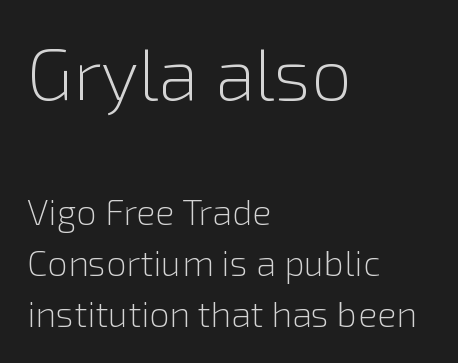
In terms of leading, this rendering sits right in the middle. Compared with a centered layout, this one pins lines to the left instead. Does the type have serifs? No, each stem ends abruptly. Anything drawn beneath the words? Only blank space.
